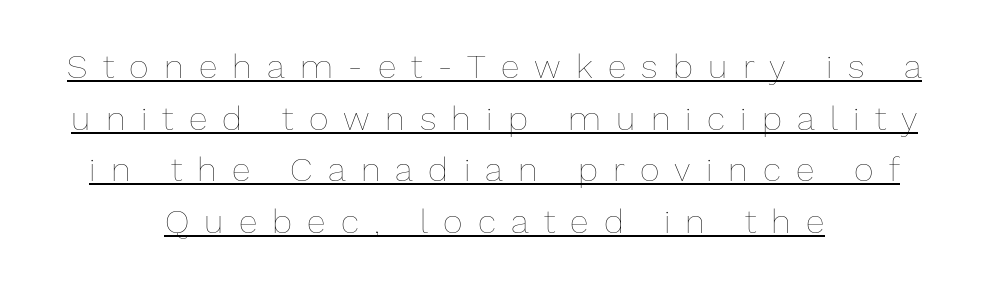
The image shows 34 px thin type, upright; set centered, normal line spacing (1.52x), unusually wide letter spacing (+0.45 em), underlined; low stroke contrast and a medium x-height.
